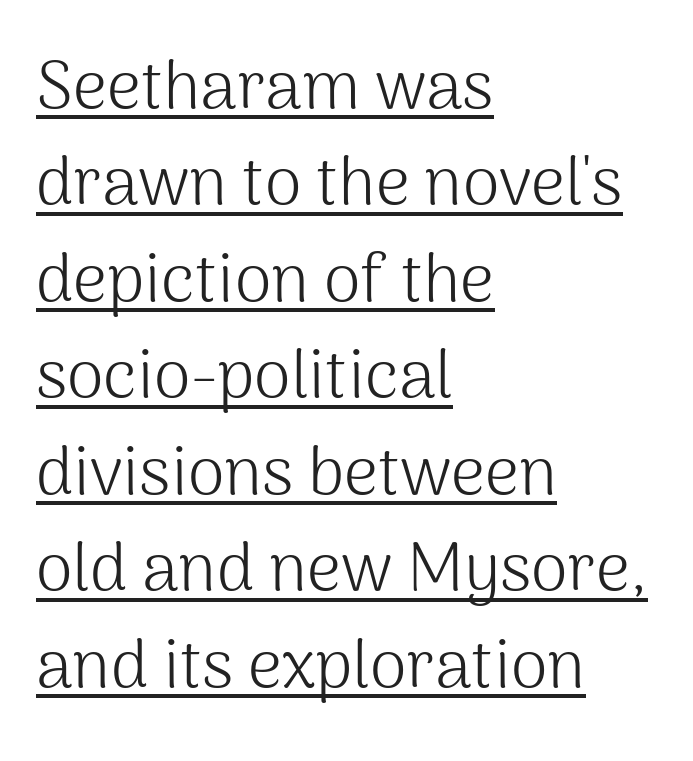
Q: Is the text bold? A: No.
Q: Is the text italic (slanted)? A: No, it is upright.
Q: Is the typeface a serif or a sans-serif typeface? A: Sans-serif.
Q: Is the text underlined? A: Yes.
Q: How is the paragraph aligned? A: Left-aligned.
Q: Is the spacing between letters normal or unusually wide? A: Normal.
Q: Is the spacing between lines tight, normal or loose? A: Normal.
Q: Width (condensed, normal, or wide)? A: Normal.
Q: Stroke contrast? A: Medium.
Q: x-height? A: Medium.
Q: Monospaced? A: No.
